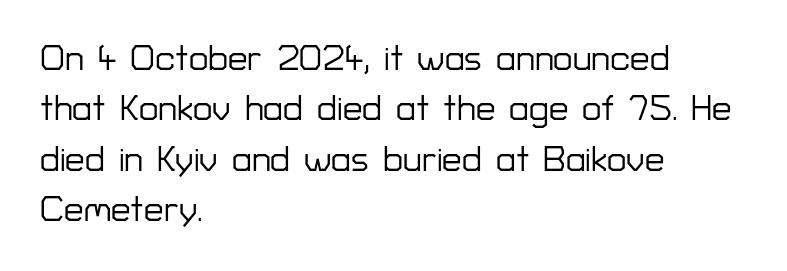
Vertical strokes here are truly vertical. The space between consecutive lines is moderate. The compositor pushed each line to the left boundary. The glyphs in this specimen are sans serif. The foot of each line stays bare and open. What stands out about the letter spacing? Nothing — it is the standard amount.
